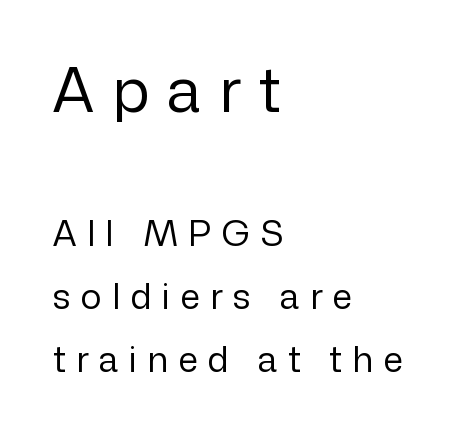
The image shows 61 px regular-weight sans-serif type, upright; set left-aligned, line spacing 1.8x, unusually wide letter spacing (+0.3 em), not underlined; the first (top) block is 1.74x larger; low stroke contrast and a medium x-height.
